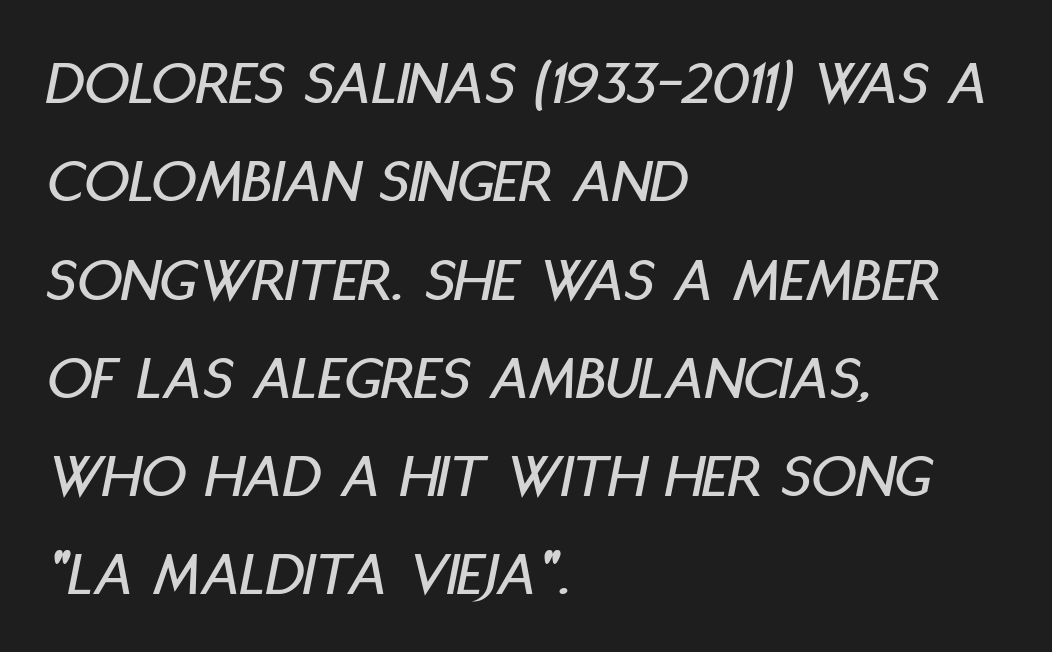
The image shows 63 px condensed type, italic (leaning right); set left-aligned, normal line spacing (1.56x), normal letter spacing, not underlined; low stroke contrast and a large x-height.
